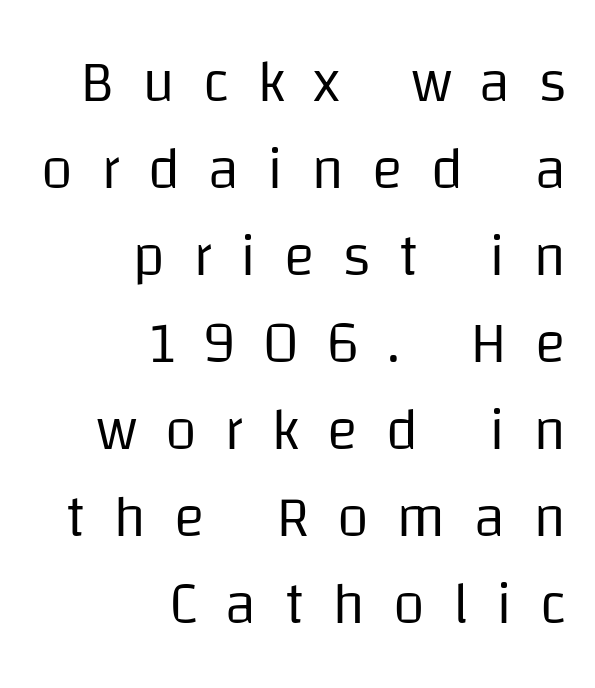
Classification — sans serif. Weight: regular or lighter. Descender tails drop into unmarked territory. Horizontally, the lines are justified to the trailing edge only.
